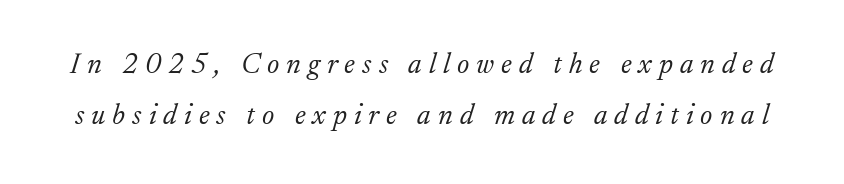
{"serif": "yes", "italic": "yes", "lean": "right", "slant_degrees": 17, "bold": "no", "weight": "light", "width": "normal", "stroke_contrast": "low", "x_height": "small", "monospaced": "no", "underline": "no", "line_spacing_ratio": 1.77, "letter_spacing": "wide", "letter_spacing_em": 0.24, "glyph_px": 29}
